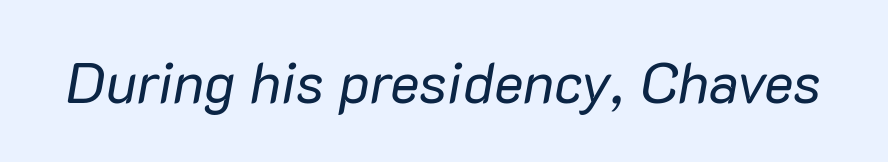
The image shows 56 px regular-weight type, italic (leaning right); set normal letter spacing, not underlined; low stroke contrast and a medium x-height.
